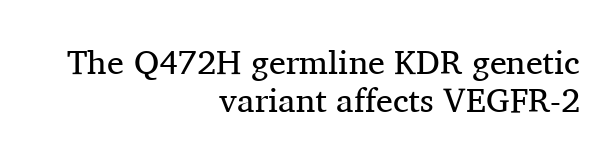
One-word summary of the alignment: right. Yep, those are serifs on the letters. Leading: reduced. Spacing verdict: proportional, widths tailored to each character. The horizontal fit of the characters is conventional and even. Quick note: not italic, upright.
